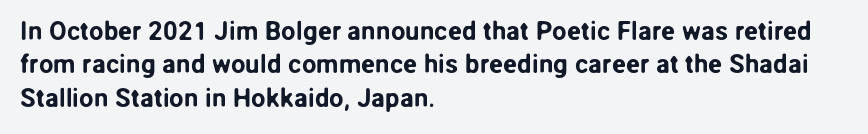
The image shows 26 px text type, upright; set left-aligned, normal line spacing (1.28x), normal letter spacing, not underlined.
